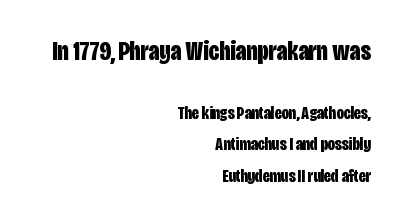
The image shows 27 px bold type, upright; set right-aligned, line spacing 1.73x, normal letter spacing, not underlined; the first (top) block is 1.5x larger.
